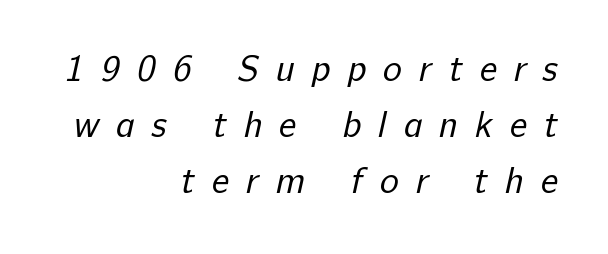
{"serif": "no", "bold": "no", "weight": "regular", "width": "normal", "stroke_contrast": "low", "x_height": "medium", "monospaced": "no", "underline": "no", "align": "right", "line_spacing": "normal", "line_spacing_ratio": 1.56, "letter_spacing": "wide", "letter_spacing_em": 0.47, "glyph_px": 36}
